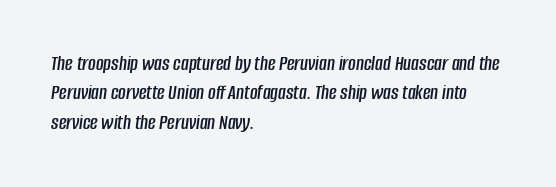
Plain, unruled lines of type. These lines stack with their left ends in a neat column. The leading is moderate, giving the passage an even texture. There is no visible air inserted between adjacent glyphs. Every character sits at an angle, as italics do.
